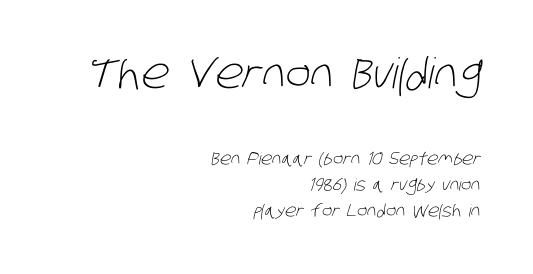
{"serif": "no", "bold": "no", "weight": "light", "width": "condensed", "stroke_contrast": "low", "x_height": "large", "monospaced": "no", "underline": "no", "align": "right", "line_spacing": "normal", "line_spacing_ratio": 1.52, "letter_spacing": "normal", "letter_spacing_em": 0.0, "larger_block": "first", "size_ratio": 2.47, "glyph_px": 42}
